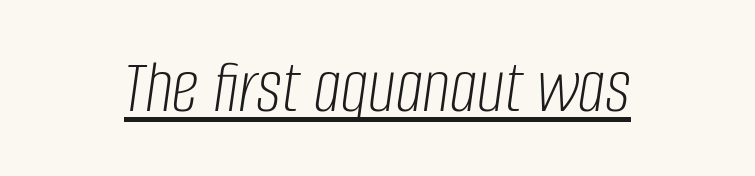
The image shows 76 px light, condensed type, italic (leaning right); set normal letter spacing, underlined; low stroke contrast and a large x-height.
